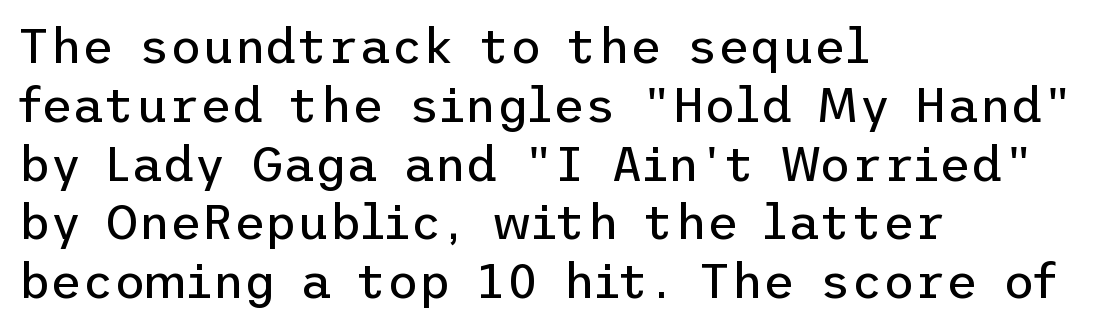
The image shows 49 px regular-weight sans-serif type, upright; set left-aligned, line spacing 1.2x, normal letter spacing, not underlined; low stroke contrast and a medium x-height.
